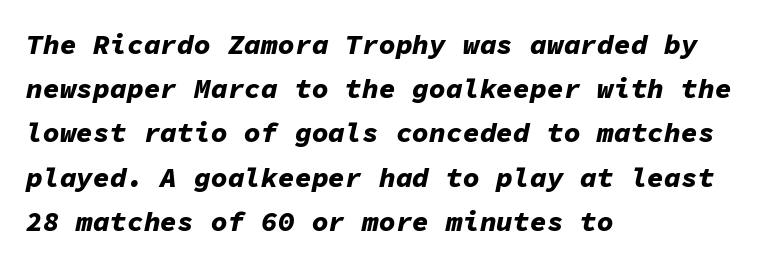
Q: Is the text bold? A: Yes.
Q: Is the text italic (slanted)? A: Yes, it leans right by about 11 degrees.
Q: Is the text underlined? A: No.
Q: How is the paragraph aligned? A: Left-aligned.
Q: Is the spacing between letters normal or unusually wide? A: Normal.
Q: Is the spacing between lines tight, normal or loose? A: Normal.
Q: Width (condensed, normal, or wide)? A: Normal.
Q: Stroke contrast? A: Low.
Q: x-height? A: Medium.
Q: Monospaced? A: Yes.
